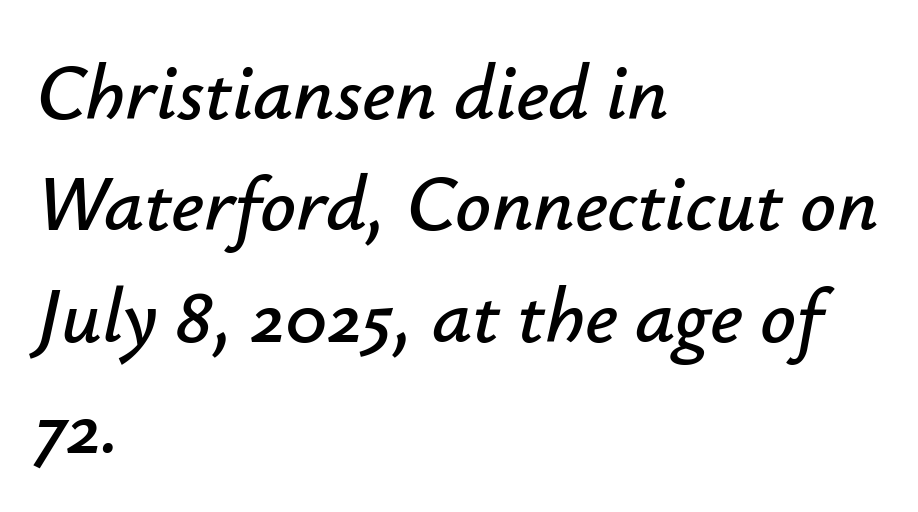
The image shows 79 px text type, italic (leaning right); set left-aligned, normal line spacing (1.41x), normal letter spacing, not underlined; low stroke contrast and a small x-height.
